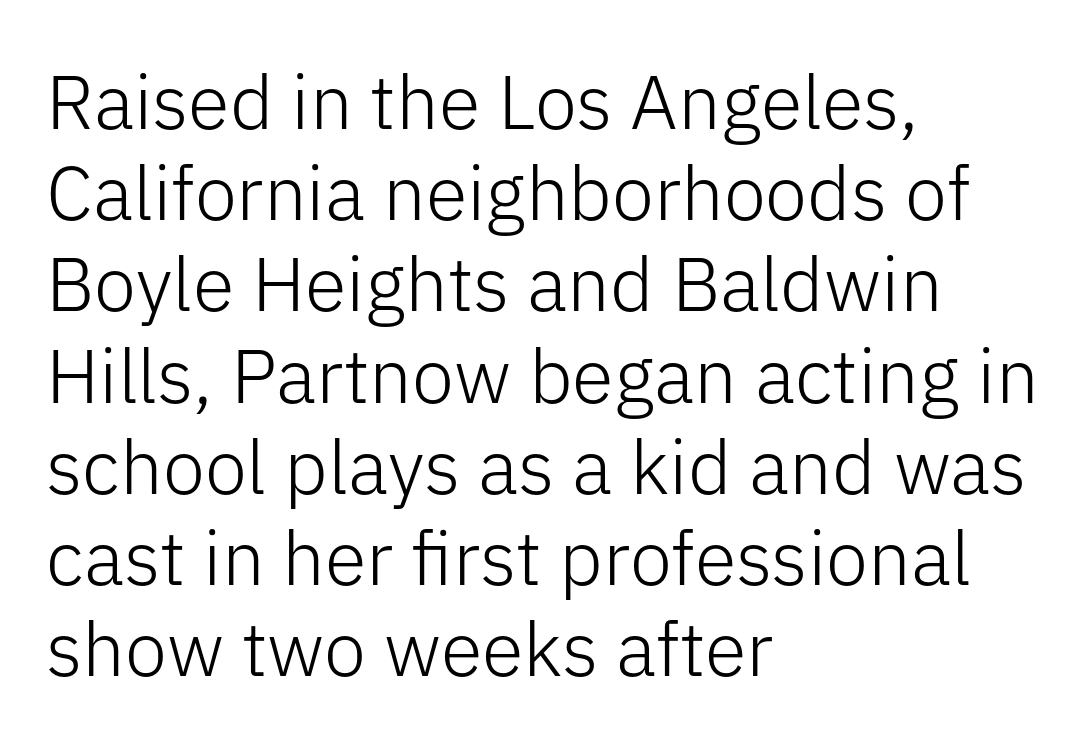
The image shows 76 px light sans-serif type, upright; set left-aligned, line spacing 1.2x, normal letter spacing, not underlined; low stroke contrast and a medium x-height.
